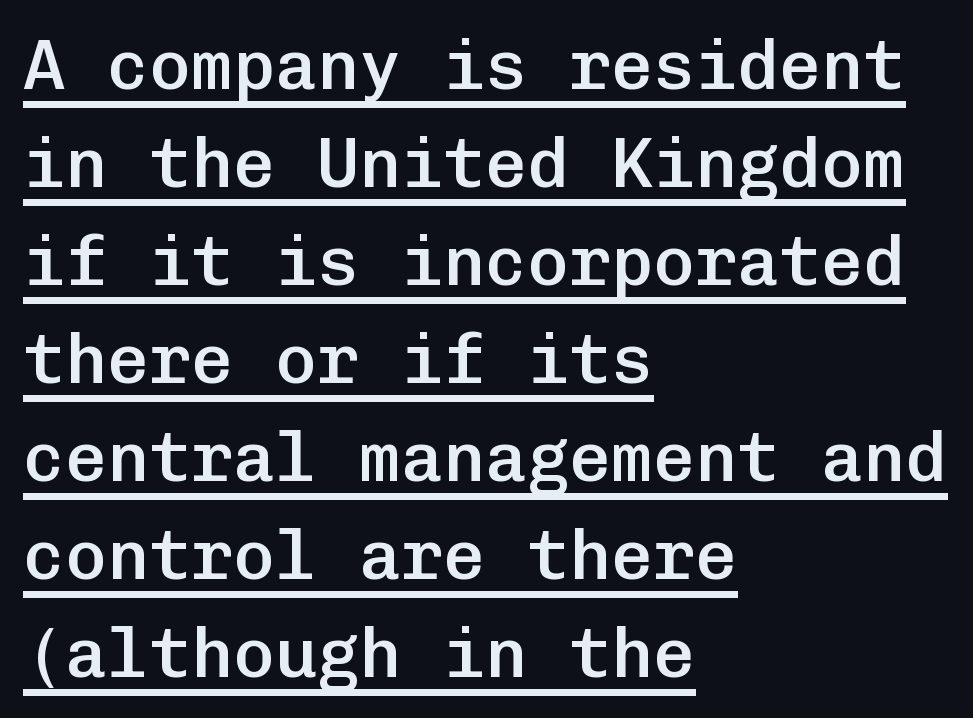
Q: Is the text bold? A: Semi-bold.
Q: Is the text italic (slanted)? A: No, it is upright.
Q: Is the typeface a serif or a sans-serif typeface? A: Sans-serif.
Q: Is the text underlined? A: Yes.
Q: How is the paragraph aligned? A: Left-aligned.
Q: Is the spacing between letters normal or unusually wide? A: Normal.
Q: Is the spacing between lines tight, normal or loose? A: Normal.
Q: Width (condensed, normal, or wide)? A: Normal.
Q: Stroke contrast? A: Low.
Q: x-height? A: Medium.
Q: Monospaced? A: Yes.
